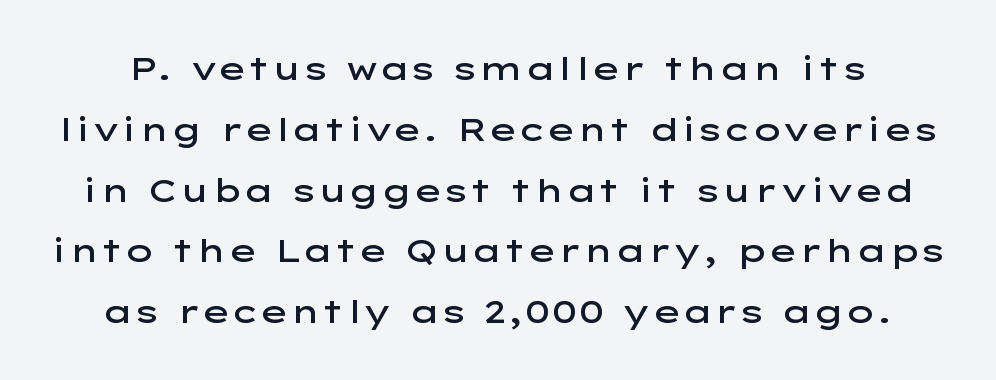
{"serif": "no", "italic": "no", "bold": "semi", "weight": "semibold", "width": "wide", "stroke_contrast": "low", "x_height": "medium", "monospaced": "no", "underline": "no", "line_spacing": "loose", "line_spacing_ratio": 1.9, "letter_spacing": "normal", "letter_spacing_em": 0.0, "glyph_px": 32}
